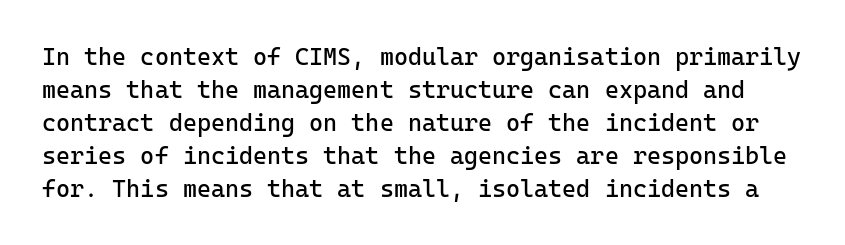
The image shows 24 px text type, upright; set normal line spacing (1.37x), normal letter spacing, not underlined.
